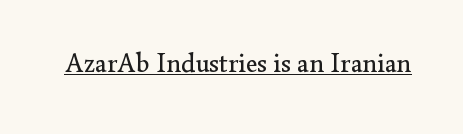
Vertical stems look standard width or narrower in stroke. This sample carries an underscore along the baseline area. Notice how the stems are strictly vertical — no italics here. Spacing between characters is what you'd get straight out of the box.
